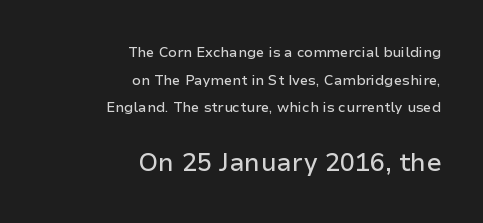
Every character sits straight up, as roman type does. The glyphs are unaccompanied by any horizontal stroke below them. Visually the block forms a straight wall on the right and a jagged coastline on the left. The emphasis by scale lands on block number two, below. Notice the wide empty band between every row — that's loose leading.
